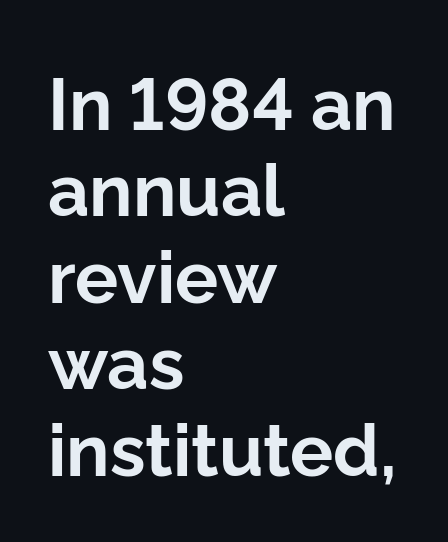
Varying glyph widths throughout — classic text-font behaviour. Each line starts at the same left margin while the right side varies. Serifs: no, the terminals of the letterforms are clean. Glance below the letters and you will spot only blank space.
